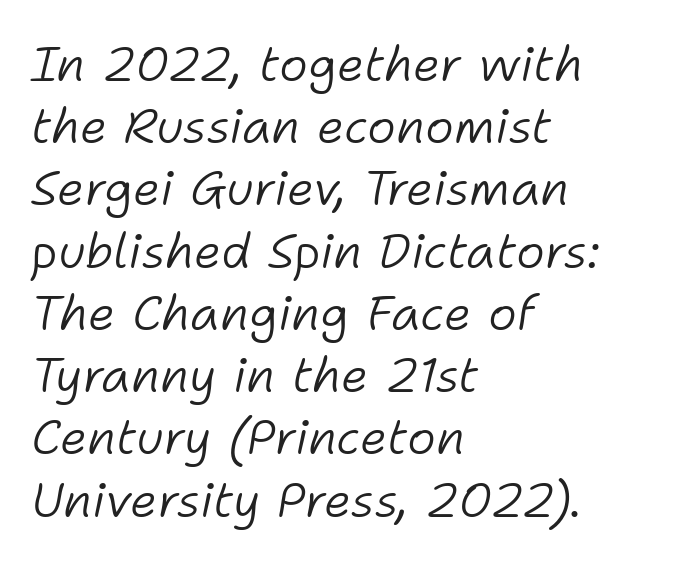
Tracking value appears to be zero — textbook default spacing. A typesetter would mark this as italic. Whoever set this chose a conventional vertical rhythm. Each stroke keeps to a modest, everyday thickness or less.
